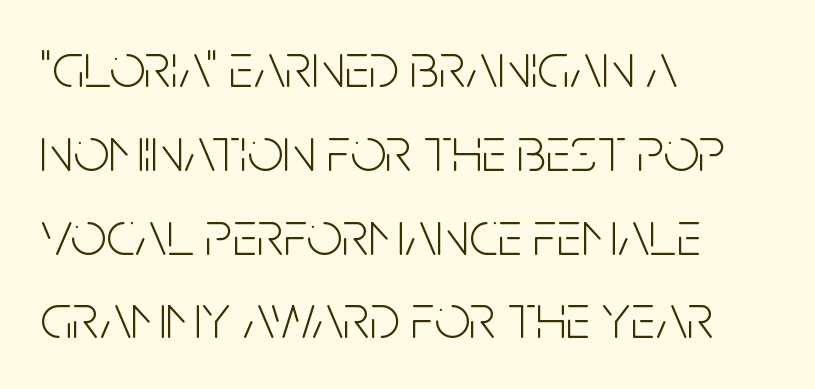
Q: Is the text bold? A: No.
Q: Is the text italic (slanted)? A: No, it is upright.
Q: Is the typeface a serif or a sans-serif typeface? A: Sans-serif.
Q: Is the text underlined? A: No.
Q: How is the paragraph aligned? A: Left-aligned.
Q: Is the spacing between letters normal or unusually wide? A: Normal.
Q: Is the spacing between lines tight, normal or loose? A: Normal.
Q: Width (condensed, normal, or wide)? A: Condensed.
Q: Stroke contrast? A: Low.
Q: x-height? A: Large.
Q: Monospaced? A: No.
